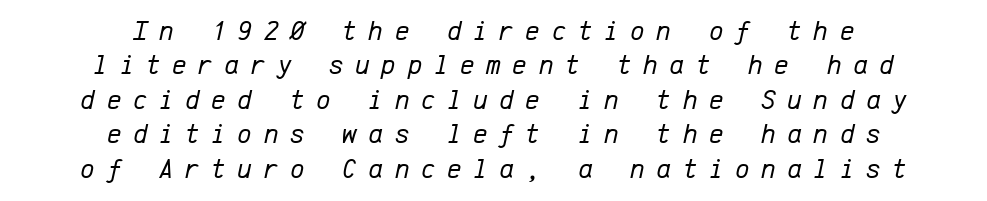
{"italic": "yes", "lean": "right", "slant_degrees": 12, "bold": "no", "weight": "regular", "width": "normal", "stroke_contrast": "low", "x_height": "medium", "monospaced": "yes", "underline": "no", "align": "center", "line_spacing_ratio": 1.23, "letter_spacing": "wide", "letter_spacing_em": 0.41, "glyph_px": 28}
